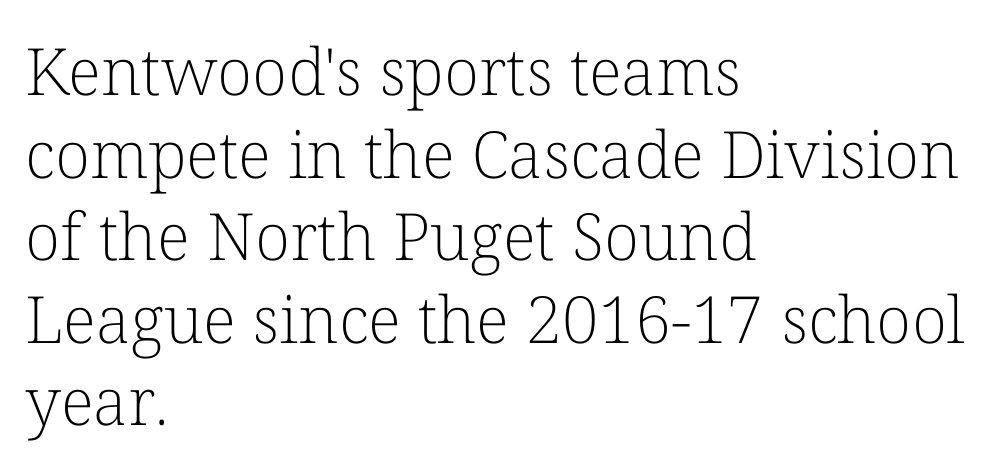
Yep, those are serifs on the letters. This reads as an unemphasized weight, regular at the heaviest. This sample has the flowing, uneven cadence of proportional lettering. The glyphs are unaccompanied by any horizontal stroke below them. Upright lettering throughout. Summary of vertical rhythm: regular, with standard interline spacing.
